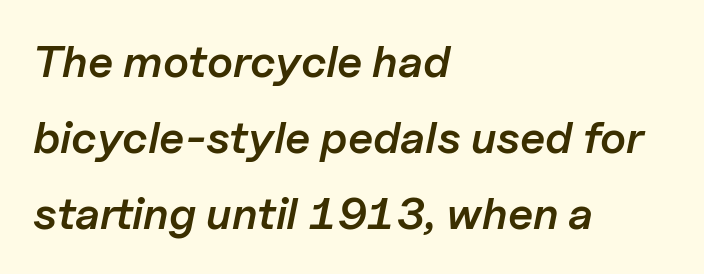
{"italic": "yes", "lean": "right", "slant_degrees": 11, "bold": "semi", "weight": "semibold", "width": "normal", "stroke_contrast": "low", "x_height": "medium", "monospaced": "no", "underline": "no", "align": "left", "line_spacing": "normal", "line_spacing_ratio": 1.69, "letter_spacing": "normal", "letter_spacing_em": 0.0, "glyph_px": 45}
